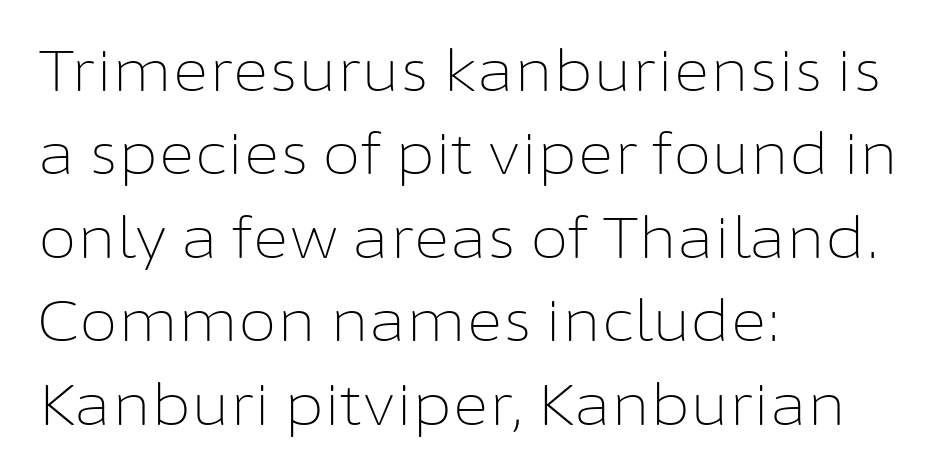
Q: Is the text bold? A: No.
Q: Is the text italic (slanted)? A: No, it is upright.
Q: Is the typeface a serif or a sans-serif typeface? A: Sans-serif.
Q: Is the text underlined? A: No.
Q: How is the paragraph aligned? A: Left-aligned.
Q: Is the spacing between letters normal or unusually wide? A: Normal.
Q: Is the spacing between lines tight, normal or loose? A: Normal.
Q: Width (condensed, normal, or wide)? A: Normal.
Q: Stroke contrast? A: Low.
Q: x-height? A: Medium.
Q: Monospaced? A: No.
